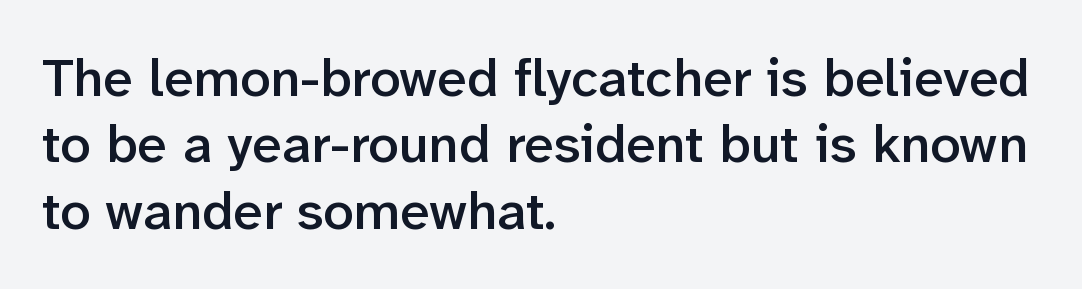
{"serif": "no", "italic": "no", "bold": "semi", "weight": "semibold", "width": "normal", "stroke_contrast": "low", "x_height": "medium", "monospaced": "no", "underline": "no", "align": "left", "line_spacing_ratio": 1.23, "letter_spacing": "normal", "letter_spacing_em": 0.0, "glyph_px": 54}
